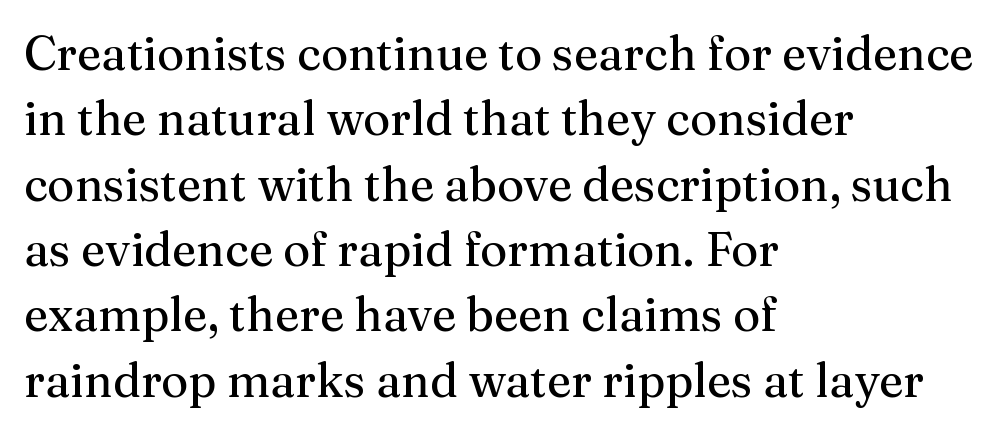
Q: Is the text bold? A: No.
Q: Is the text italic (slanted)? A: No, it is upright.
Q: Is the typeface a serif or a sans-serif typeface? A: Serif.
Q: Is the text underlined? A: No.
Q: How is the paragraph aligned? A: Left-aligned.
Q: Is the spacing between letters normal or unusually wide? A: Normal.
Q: Is the spacing between lines tight, normal or loose? A: Normal.
Q: Width (condensed, normal, or wide)? A: Normal.
Q: Stroke contrast? A: Medium.
Q: x-height? A: Medium.
Q: Monospaced? A: No.
